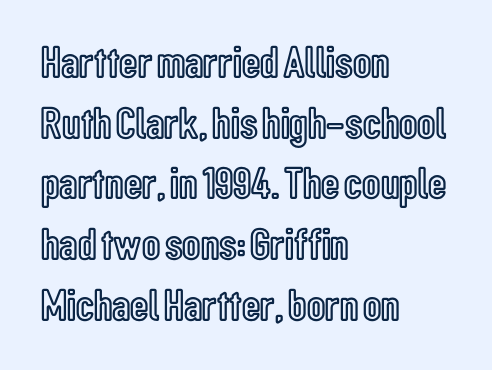
Q: Is the text italic (slanted)? A: No, it is upright.
Q: Is the text underlined? A: No.
Q: How is the paragraph aligned? A: Left-aligned.
Q: Is the spacing between letters normal or unusually wide? A: Normal.
Q: Is the spacing between lines tight, normal or loose? A: Normal.
Q: Width (condensed, normal, or wide)? A: Condensed.
Q: x-height? A: Medium.
Q: Monospaced? A: No.
